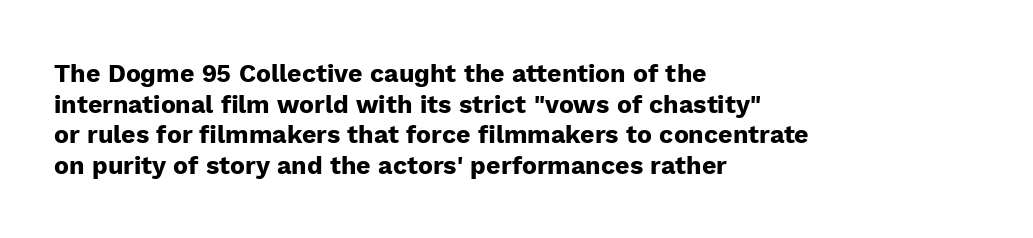
Q: Is the text bold? A: Yes.
Q: Is the text italic (slanted)? A: No, it is upright.
Q: Is the text underlined? A: No.
Q: How is the paragraph aligned? A: Left-aligned.
Q: Is the spacing between letters normal or unusually wide? A: Normal.
